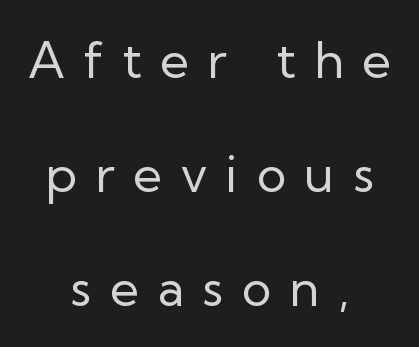
The image shows 50 px regular-weight sans-serif type, upright; set centered, loose line spacing (2.28x), unusually wide letter spacing (+0.37 em), not underlined; low stroke contrast and a medium x-height.
